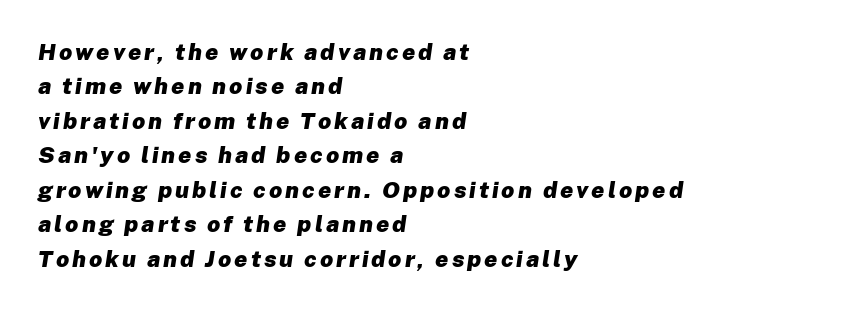
The baseline area is clear. A normal amount of white space separates one row of letters from the next. Bold? Absolutely — the strokes are thick and heavy. Layout note: lines flush left. Style check: oblique.
